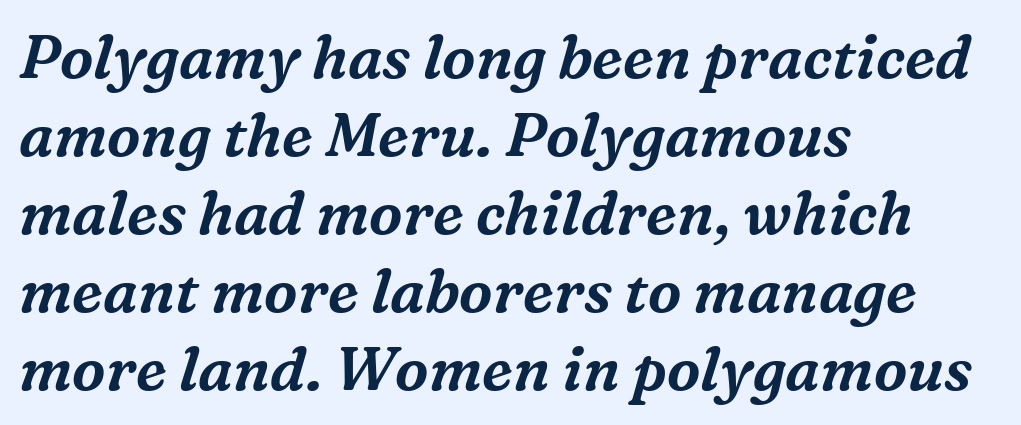
Q: Is the text italic (slanted)? A: Yes, it leans right by about 16 degrees.
Q: Is the typeface a serif or a sans-serif typeface? A: Serif.
Q: Is the text underlined? A: No.
Q: How is the paragraph aligned? A: Left-aligned.
Q: Is the spacing between letters normal or unusually wide? A: Normal.
Q: Is the spacing between lines tight, normal or loose? A: Normal.
Q: Width (condensed, normal, or wide)? A: Normal.
Q: Stroke contrast? A: Medium.
Q: x-height? A: Medium.
Q: Monospaced? A: No.
